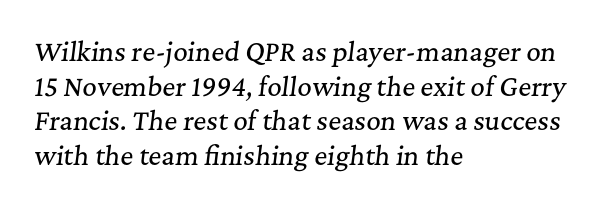
{"italic": "yes", "lean": "right", "slant_degrees": 7, "underline": "no", "align": "left", "line_spacing": "normal", "line_spacing_ratio": 1.39, "letter_spacing": "normal", "letter_spacing_em": 0.0, "glyph_px": 25}
